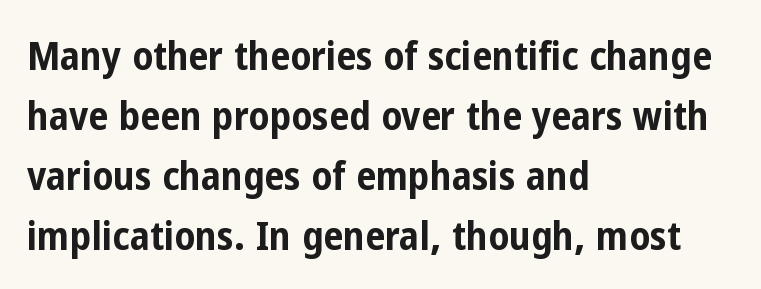
Q: Is the text bold? A: Yes.
Q: Is the text italic (slanted)? A: No, it is upright.
Q: Is the typeface a serif or a sans-serif typeface? A: Sans-serif.
Q: Is the text underlined? A: No.
Q: How is the paragraph aligned? A: Left-aligned.
Q: Is the spacing between letters normal or unusually wide? A: Normal.
Q: Is the spacing between lines tight, normal or loose? A: Normal.
Q: Width (condensed, normal, or wide)? A: Condensed.
Q: Stroke contrast? A: Low.
Q: x-height? A: Medium.
Q: Monospaced? A: No.
